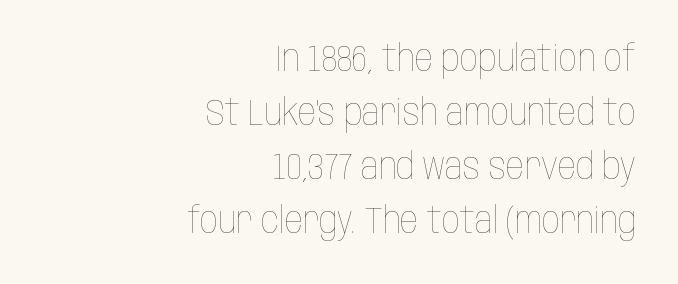
The image shows 36 px thin, condensed type, upright; set right-aligned, normal line spacing (1.5x), normal letter spacing, not underlined; low stroke contrast and a large x-height.
